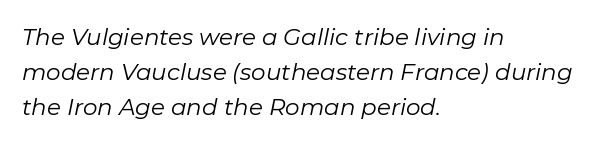
{"italic": "yes", "lean": "right", "slant_degrees": 11, "bold": "no", "underline": "no", "align": "left", "line_spacing": "normal", "line_spacing_ratio": 1.52, "letter_spacing": "normal", "letter_spacing_em": 0.0, "glyph_px": 23}
